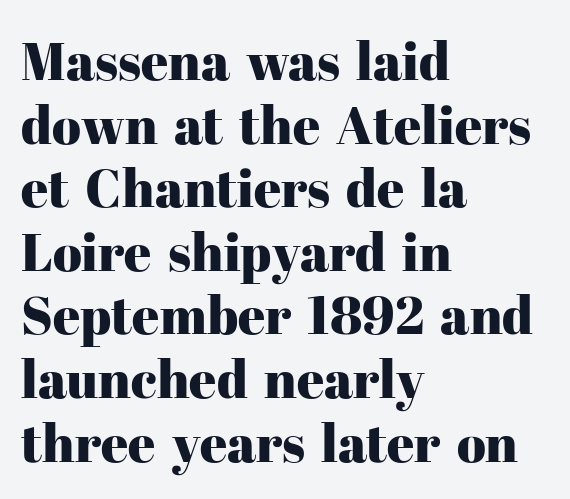
{"serif": "yes", "italic": "no", "width": "normal", "stroke_contrast": "high", "x_height": "medium", "monospaced": "no", "underline": "no", "align": "left", "line_spacing_ratio": 1.2, "letter_spacing": "normal", "letter_spacing_em": 0.0, "glyph_px": 53}
